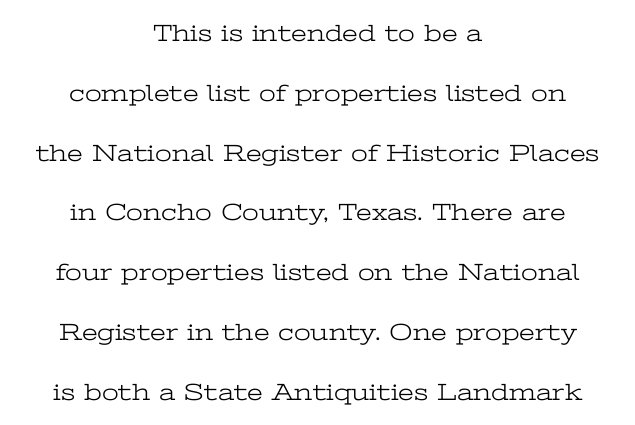
The image shows 24 px text type, upright; set centered, loose line spacing (2.49x), normal letter spacing, not underlined.
